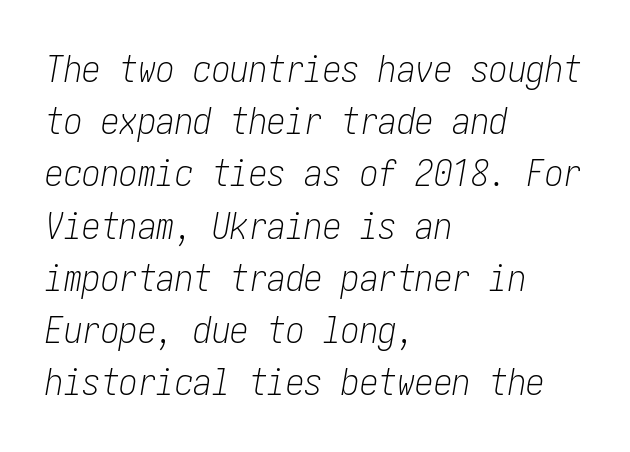
The image shows 37 px light, condensed type, italic (leaning right); set left-aligned, normal line spacing (1.41x), normal letter spacing, not underlined; low stroke contrast and a medium x-height.
